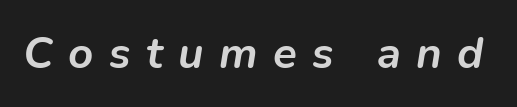
The strip under each line holds only bare page. The rendering uses natural spacing where letterforms have individual widths. The passage shown leans; its letterforms are oblique. Set as a true bold cut, around the 700 mark.
